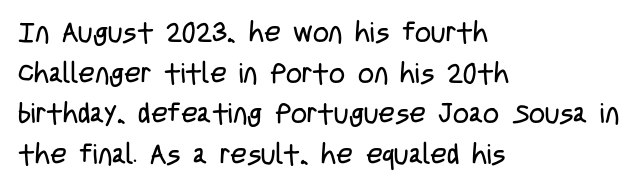
Q: Is the text bold? A: No.
Q: Is the text italic (slanted)? A: No, it is upright.
Q: Is the typeface a serif or a sans-serif typeface? A: Sans-serif.
Q: Is the text underlined? A: No.
Q: How is the paragraph aligned? A: Left-aligned.
Q: Is the spacing between letters normal or unusually wide? A: Normal.
Q: Is the spacing between lines tight, normal or loose? A: Normal.
Q: Width (condensed, normal, or wide)? A: Condensed.
Q: Stroke contrast? A: Low.
Q: x-height? A: Large.
Q: Monospaced? A: No.
